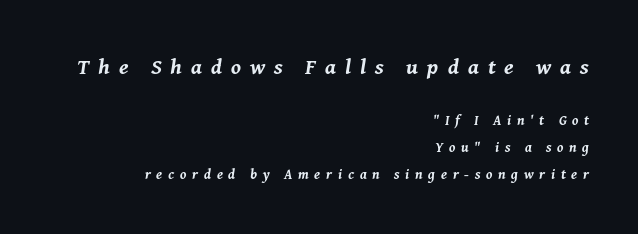
Rows of type keep a wide berth in the vertical direction. In terms of letterspacing, this is a distinctly airy, spread setting. Quick note: italic. Leftover space on each line is placed entirely before the opening word.
